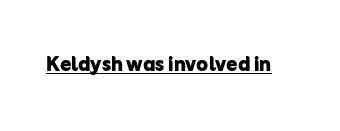
The letters stand straight up with perfectly vertical stems. Between one letter and the next there's only the usual sliver of space. Underlining? Definitely there. Strokes here are thick enough to call this a true bold.
